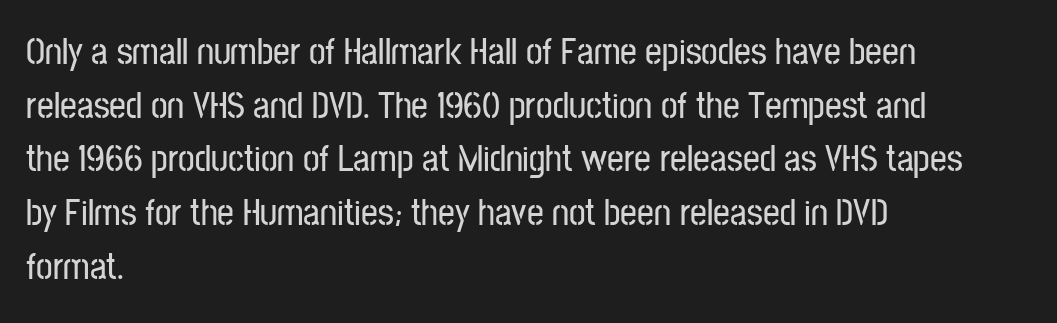
Q: Is the text italic (slanted)? A: No, it is upright.
Q: Is the typeface a serif or a sans-serif typeface? A: Sans-serif.
Q: Is the text underlined? A: No.
Q: How is the paragraph aligned? A: Left-aligned.
Q: Is the spacing between letters normal or unusually wide? A: Normal.
Q: Is the spacing between lines tight, normal or loose? A: Normal.
Q: Width (condensed, normal, or wide)? A: Condensed.
Q: Stroke contrast? A: Low.
Q: x-height? A: Medium.
Q: Monospaced? A: No.
